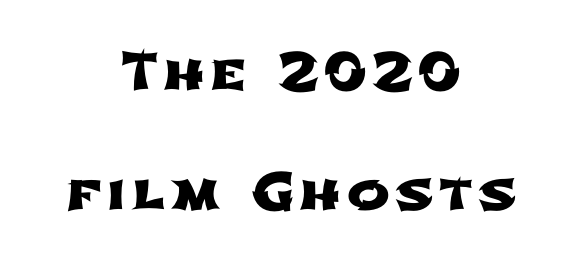
Q: Is the typeface a serif or a sans-serif typeface? A: Sans-serif.
Q: Is the text underlined? A: No.
Q: How is the paragraph aligned? A: Centered.
Q: Is the spacing between lines tight, normal or loose? A: Loose.
Q: Width (condensed, normal, or wide)? A: Wide.
Q: Stroke contrast? A: Low.
Q: x-height? A: Medium.
Q: Monospaced? A: No.
